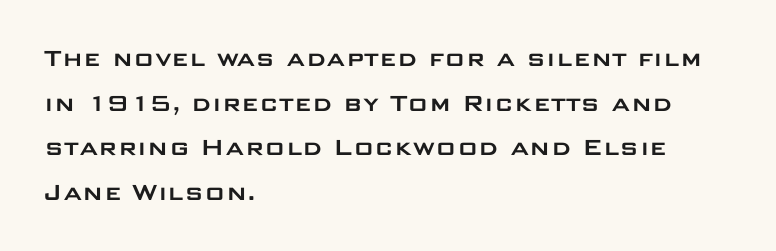
Line beginnings align vertically; line endings do not. Compared with typical paragraphs, the rows here are spaced about the same. Proportional: the letters do not fall into vertical columns. Stroke terminals: plain, sans-serif. Default kerning and tracking; the words read as compact shapes.
